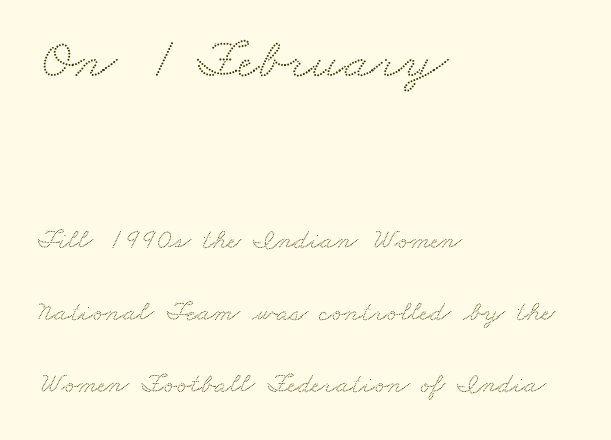
{"serif": "yes", "width": "wide", "stroke_contrast": "medium", "x_height": "small", "monospaced": "no", "underline": "no", "align": "left", "line_spacing": "loose", "line_spacing_ratio": 2.49, "letter_spacing": "normal", "letter_spacing_em": 0.0, "larger_block": "first", "size_ratio": 2.0, "glyph_px": 58}
